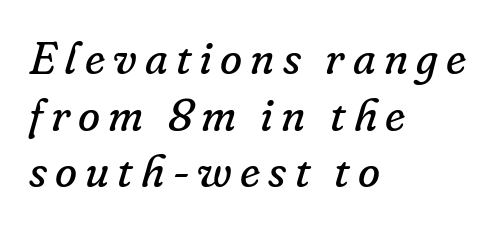
Q: Is the text bold? A: No.
Q: Is the text italic (slanted)? A: Yes, it leans right by about 16 degrees.
Q: Is the typeface a serif or a sans-serif typeface? A: Serif.
Q: Is the text underlined? A: No.
Q: How is the paragraph aligned? A: Left-aligned.
Q: Is the spacing between lines tight, normal or loose? A: Normal.
Q: Width (condensed, normal, or wide)? A: Normal.
Q: Stroke contrast? A: Low.
Q: x-height? A: Small.
Q: Monospaced? A: No.
